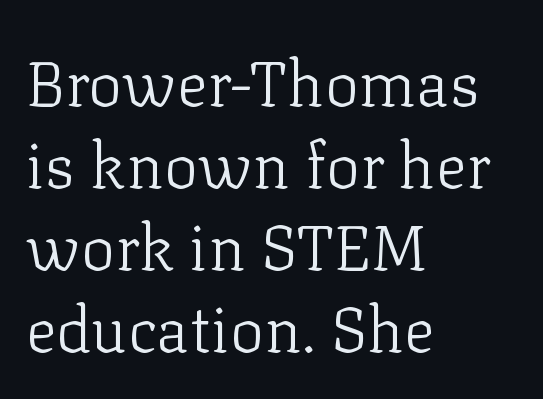
{"serif": "yes", "italic": "no", "bold": "no", "weight": "light", "width": "normal", "stroke_contrast": "low", "x_height": "medium", "monospaced": "no", "underline": "no", "align": "left", "line_spacing": "normal", "line_spacing_ratio": 1.28, "letter_spacing": "normal", "letter_spacing_em": 0.0, "glyph_px": 64}
